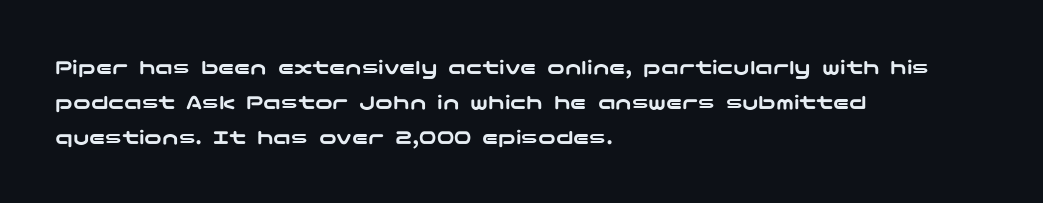
{"italic": "no", "underline": "no", "align": "left", "line_spacing": "normal", "line_spacing_ratio": 1.59, "letter_spacing": "normal", "letter_spacing_em": 0.0, "glyph_px": 22}
